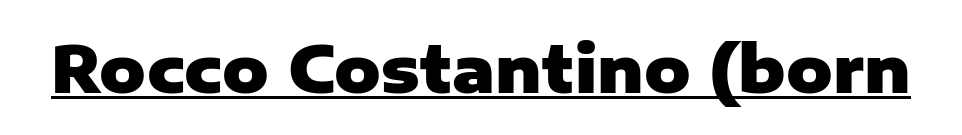
{"serif": "no", "italic": "no", "bold": "yes", "weight": "heavy", "width": "normal", "stroke_contrast": "low", "x_height": "medium", "monospaced": "no", "underline": "yes", "letter_spacing": "normal", "letter_spacing_em": 0.0, "glyph_px": 64}
